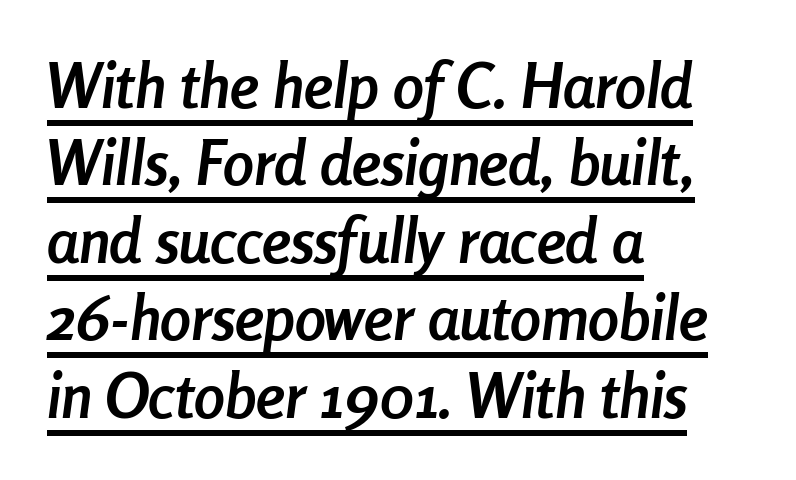
The rendering applies a slant to the glyphs. These words are printed bold, with thick strokes throughout. The letters advance in unequal steps, a hallmark of proportional type. These lines are set flush left with a ragged right edge.
